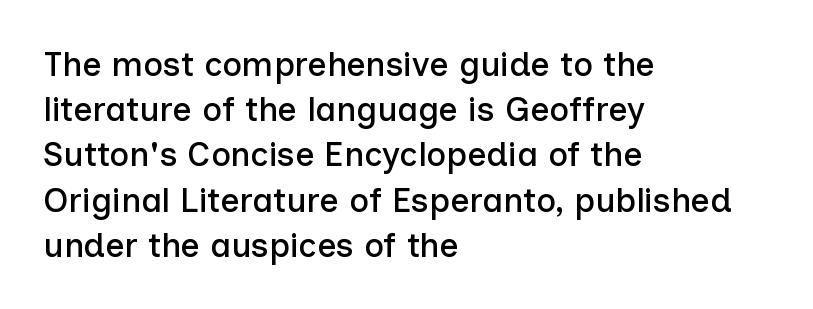
{"serif": "no", "italic": "no", "width": "normal", "stroke_contrast": "low", "x_height": "medium", "monospaced": "no", "underline": "no", "align": "left", "line_spacing": "normal", "line_spacing_ratio": 1.33, "letter_spacing": "normal", "letter_spacing_em": 0.0, "glyph_px": 34}
